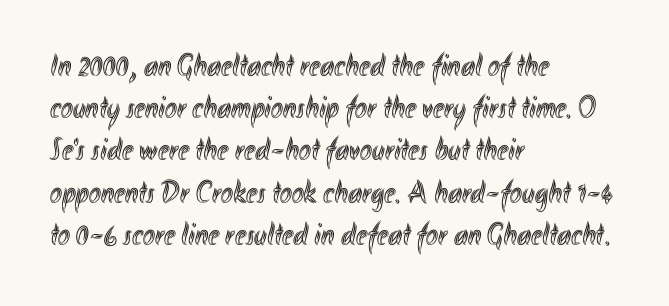
Glyph-to-glyph distance matches everyday printed text. Line starts are locked; line ends wander. Spacing verdict: proportional, widths tailored to each character. The line-height multiplier appears to be the usual default. Bare-footed words on every line.
